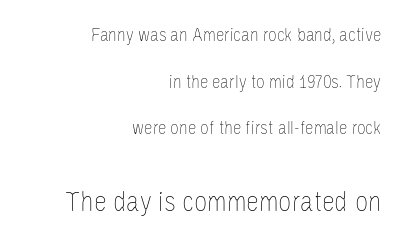
The image shows 29 px thin, condensed type, upright; set right-aligned, loose line spacing (2.46x), normal letter spacing, not underlined; the second (bottom) block is 1.53x larger; low stroke contrast and a large x-height.
